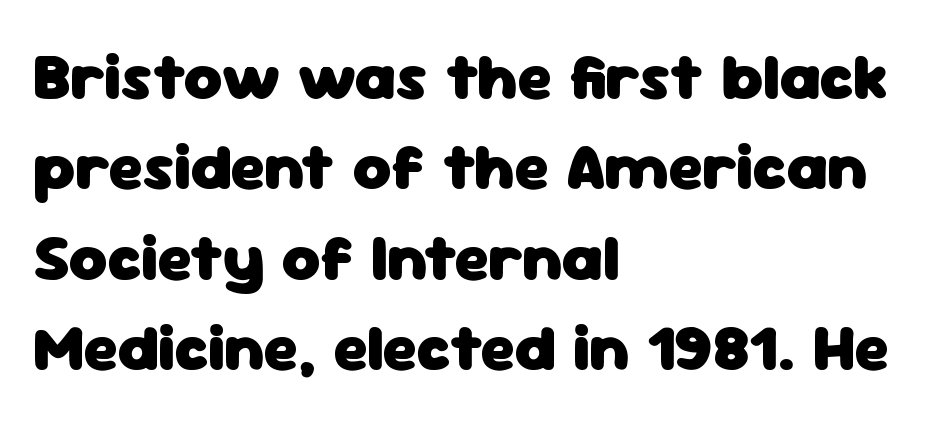
The image shows 66 px heavy sans-serif type, upright; set left-aligned, normal line spacing (1.37x), normal letter spacing, not underlined; low stroke contrast and a medium x-height.
